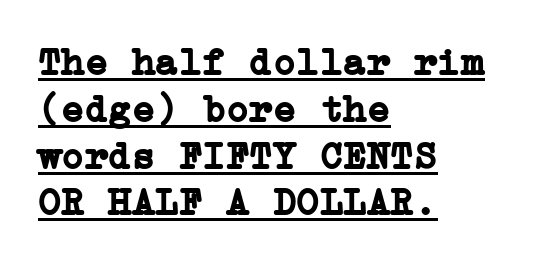
Q: Is the text bold? A: Yes.
Q: Is the text italic (slanted)? A: No, it is upright.
Q: Is the typeface a serif or a sans-serif typeface? A: Serif.
Q: Is the text underlined? A: Yes.
Q: How is the paragraph aligned? A: Left-aligned.
Q: Is the spacing between letters normal or unusually wide? A: Normal.
Q: Width (condensed, normal, or wide)? A: Normal.
Q: Stroke contrast? A: Low.
Q: x-height? A: Medium.
